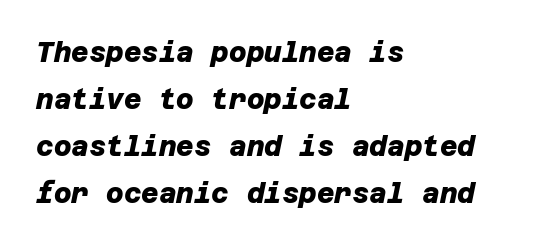
The image shows 27 px bold type; set left-aligned, line spacing 1.74x, normal letter spacing, not underlined.
